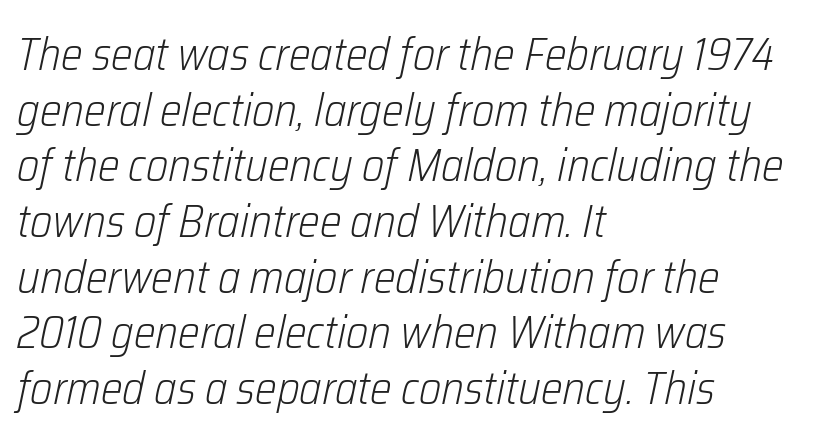
The image shows 46 px light, condensed type, italic (leaning right); set left-aligned, line spacing 1.21x, normal letter spacing, not underlined; low stroke contrast and a medium x-height.
